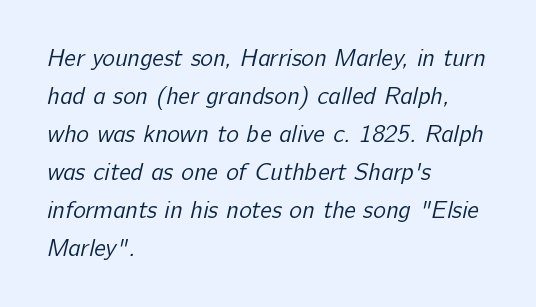
{"bold": "no", "underline": "no", "align": "left", "line_spacing": "normal", "line_spacing_ratio": 1.58, "letter_spacing": "normal", "letter_spacing_em": 0.0, "glyph_px": 24}
